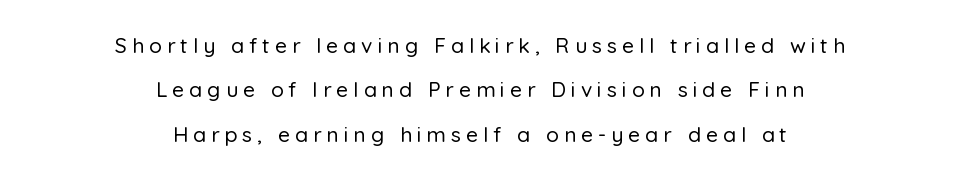
Do the letters lean? They stand straight. Compared with a flush-left layout, this one balances lines on the center instead. Here the glyphs are tracked loosely, breaking word shapes into spaced letters. Rule under the text: the space is simply empty. If you measured baseline to baseline, you'd find a long distance.
